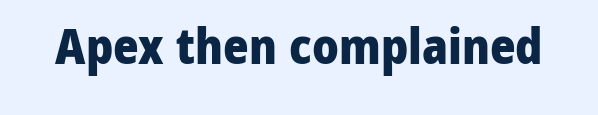
{"serif": "no", "italic": "no", "bold": "yes", "weight": "heavy", "width": "normal", "stroke_contrast": "low", "x_height": "medium", "monospaced": "no", "underline": "no", "letter_spacing": "normal", "letter_spacing_em": 0.0, "glyph_px": 49}
